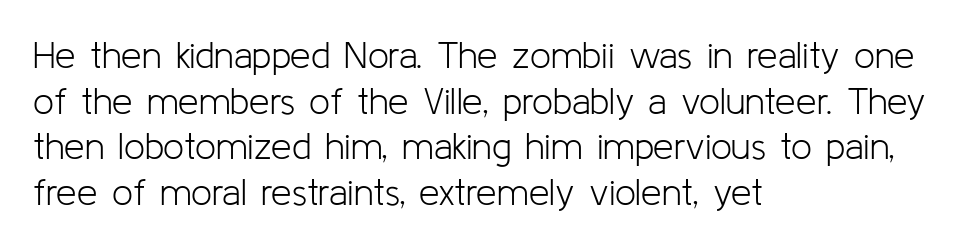
The image shows 37 px light sans-serif type, upright; set left-aligned, line spacing 1.23x, normal letter spacing, not underlined; low stroke contrast and a medium x-height.
